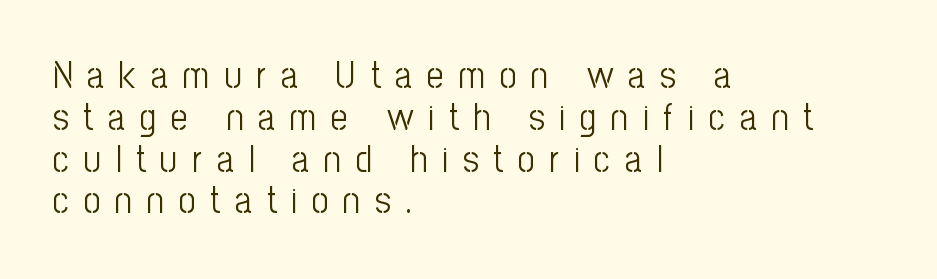
Q: Is the text bold? A: No.
Q: Is the text italic (slanted)? A: No, it is upright.
Q: Is the typeface a serif or a sans-serif typeface? A: Sans-serif.
Q: Is the text underlined? A: No.
Q: How is the paragraph aligned? A: Left-aligned.
Q: Is the spacing between letters normal or unusually wide? A: Unusually wide.
Q: Is the spacing between lines tight, normal or loose? A: Tight.
Q: Width (condensed, normal, or wide)? A: Condensed.
Q: Stroke contrast? A: Low.
Q: x-height? A: Medium.
Q: Monospaced? A: No.
